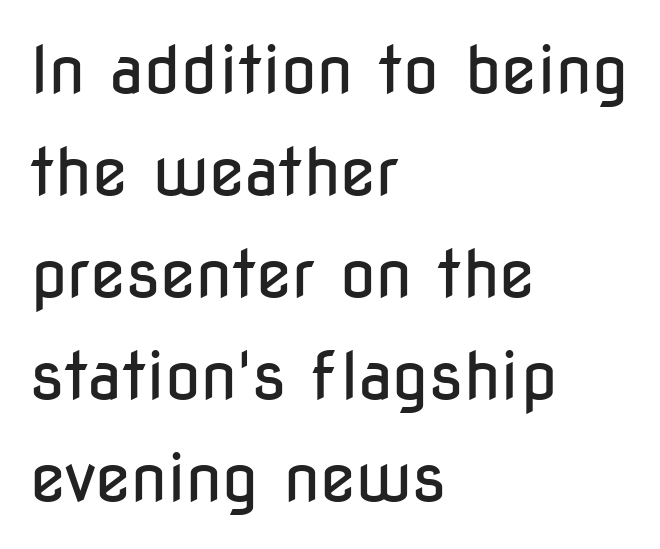
Q: Is the text bold? A: No.
Q: Is the text italic (slanted)? A: No, it is upright.
Q: Is the typeface a serif or a sans-serif typeface? A: Sans-serif.
Q: Is the text underlined? A: No.
Q: How is the paragraph aligned? A: Left-aligned.
Q: Is the spacing between letters normal or unusually wide? A: Normal.
Q: Is the spacing between lines tight, normal or loose? A: Normal.
Q: Width (condensed, normal, or wide)? A: Condensed.
Q: Stroke contrast? A: Low.
Q: x-height? A: Medium.
Q: Monospaced? A: No.
